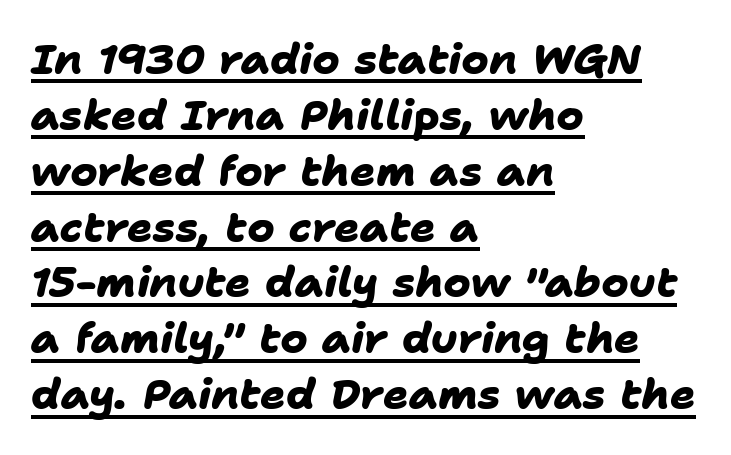
The paragraph has a hard left edge and a soft right edge. This is underlined copy, the kind a proofreader might mark for attention. Proportional: the letters do not fall into vertical columns. Regular leading. The rendering uses a bold face; every stroke is thick and dark. The typeface chosen for these lines omits serifs.
